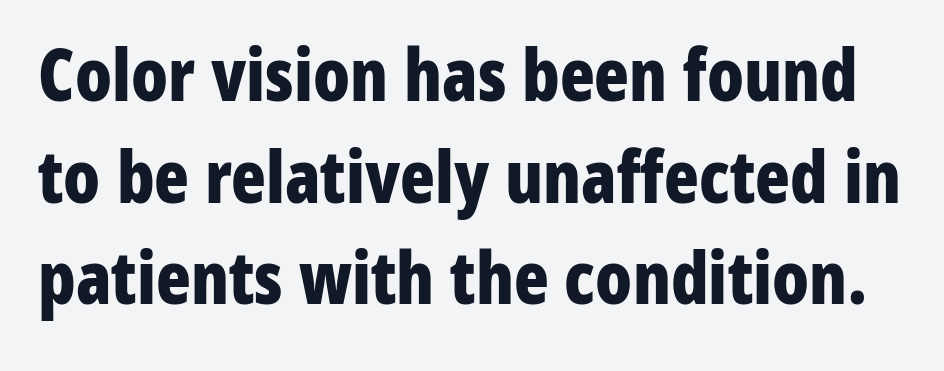
Q: Is the text bold? A: Yes.
Q: Is the text italic (slanted)? A: No, it is upright.
Q: Is the typeface a serif or a sans-serif typeface? A: Sans-serif.
Q: Is the text underlined? A: No.
Q: Is the spacing between letters normal or unusually wide? A: Normal.
Q: Is the spacing between lines tight, normal or loose? A: Normal.
Q: Width (condensed, normal, or wide)? A: Condensed.
Q: Stroke contrast? A: Low.
Q: x-height? A: Medium.
Q: Monospaced? A: No.
